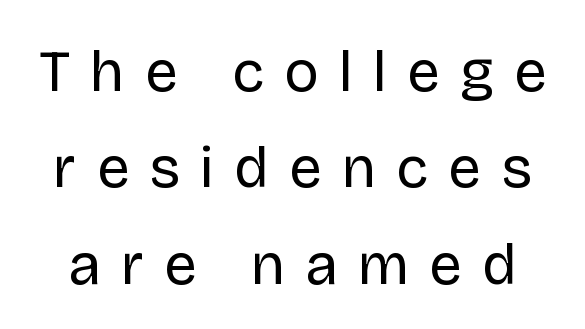
The image shows 58 px regular-weight sans-serif type, upright; set normal line spacing (1.66x), unusually wide letter spacing (+0.35 em), not underlined; low stroke contrast and a large x-height.
